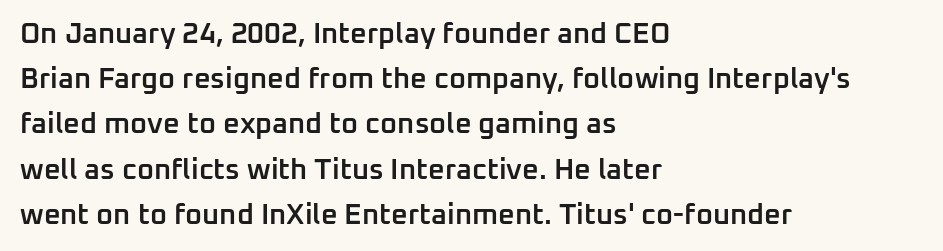
Does the leading feel generous? No, just average. How heavy is the stroke? Medium-heavy — a semibold, shy of bold. You could not count columns in this text — the font is proportionally spaced. Is the letter spacing exaggerated? No — it looks like the ordinary default.
